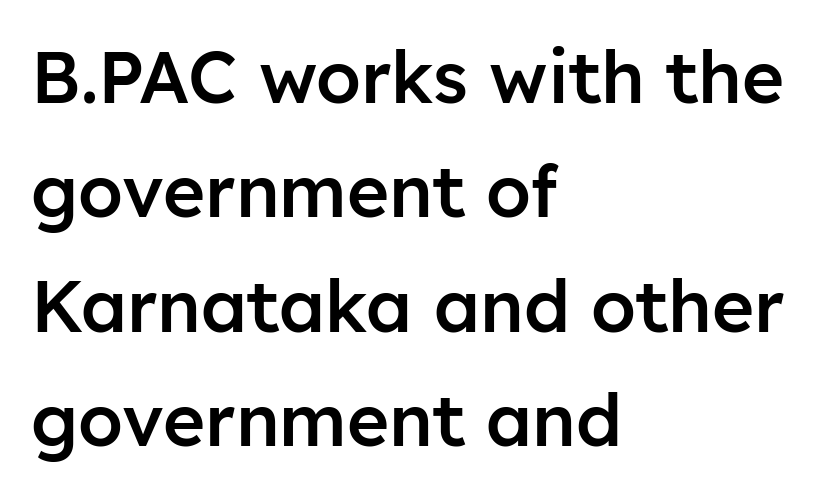
Q: Is the text bold? A: Semi-bold.
Q: Is the text italic (slanted)? A: No, it is upright.
Q: Is the typeface a serif or a sans-serif typeface? A: Sans-serif.
Q: Is the text underlined? A: No.
Q: How is the paragraph aligned? A: Left-aligned.
Q: Is the spacing between letters normal or unusually wide? A: Normal.
Q: Is the spacing between lines tight, normal or loose? A: Normal.
Q: Width (condensed, normal, or wide)? A: Normal.
Q: Stroke contrast? A: Low.
Q: x-height? A: Medium.
Q: Monospaced? A: No.
